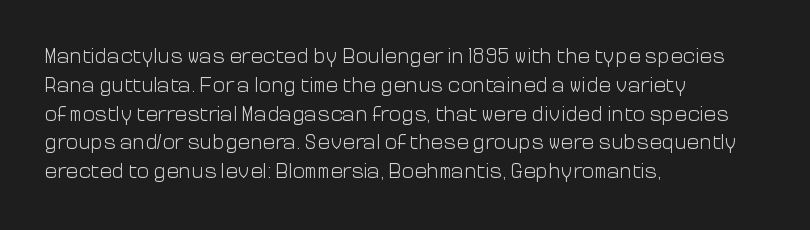
Q: Is the text bold? A: No.
Q: Is the text italic (slanted)? A: No, it is upright.
Q: Is the text underlined? A: No.
Q: How is the paragraph aligned? A: Left-aligned.
Q: Is the spacing between letters normal or unusually wide? A: Normal.
Q: Is the spacing between lines tight, normal or loose? A: Normal.
